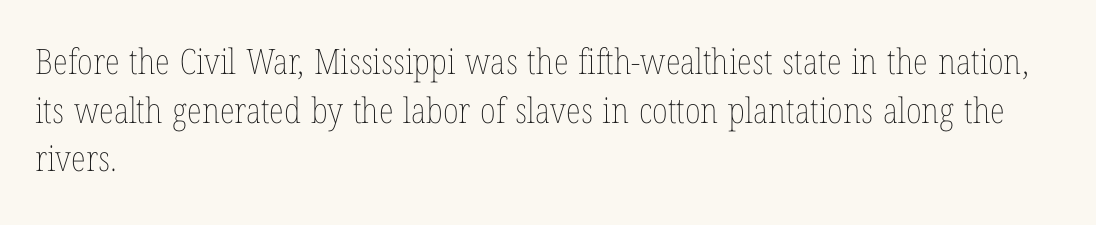
{"italic": "no", "bold": "no", "weight": "thin", "width": "condensed", "stroke_contrast": "low", "x_height": "medium", "monospaced": "no", "underline": "no", "align": "left", "line_spacing": "normal", "line_spacing_ratio": 1.39, "letter_spacing": "normal", "letter_spacing_em": 0.0, "glyph_px": 35}
